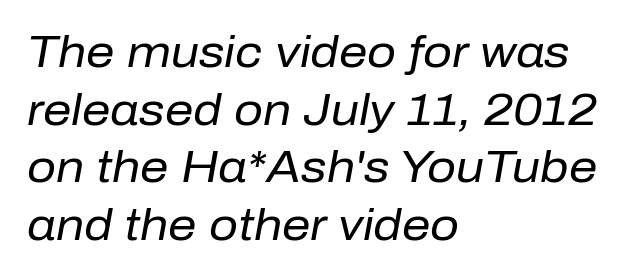
{"italic": "yes", "lean": "right", "slant_degrees": 10, "bold": "no", "weight": "regular", "width": "normal", "stroke_contrast": "low", "x_height": "medium", "monospaced": "no", "underline": "no", "align": "left", "line_spacing": "normal", "line_spacing_ratio": 1.28, "letter_spacing": "normal", "letter_spacing_em": 0.0, "glyph_px": 45}
